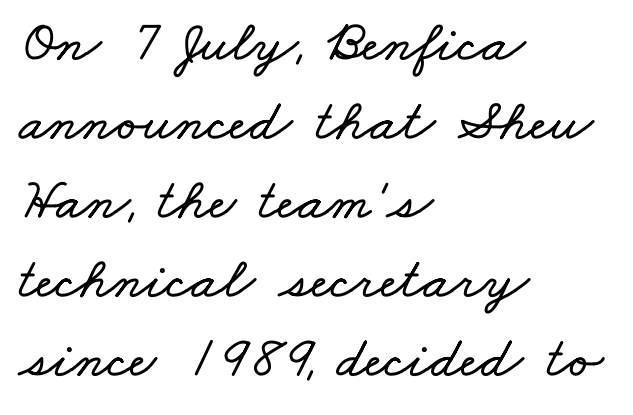
{"width": "wide", "stroke_contrast": "low", "x_height": "small", "monospaced": "no", "underline": "no", "align": "left", "line_spacing": "normal", "line_spacing_ratio": 1.34, "letter_spacing": "normal", "letter_spacing_em": 0.0, "glyph_px": 59}
